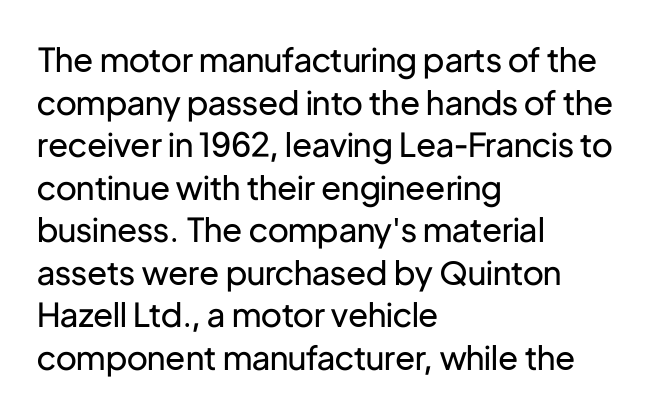
Q: Is the text bold? A: No.
Q: Is the text italic (slanted)? A: No, it is upright.
Q: Is the typeface a serif or a sans-serif typeface? A: Sans-serif.
Q: Is the text underlined? A: No.
Q: How is the paragraph aligned? A: Left-aligned.
Q: Is the spacing between letters normal or unusually wide? A: Normal.
Q: Is the spacing between lines tight, normal or loose? A: Normal.
Q: Width (condensed, normal, or wide)? A: Normal.
Q: Stroke contrast? A: Low.
Q: x-height? A: Medium.
Q: Monospaced? A: No.
